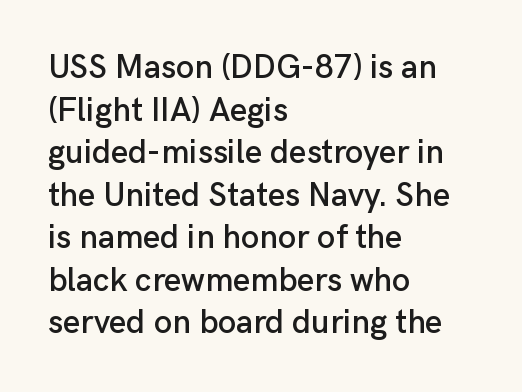
A typesetter would mark this as roman, not italic. Here the glyphs are tracked normally, forming tight word shapes. Each letter's strokes conclude bluntly, with no projecting serifs. The space between consecutive lines is moderate. A student would call this left alignment; a typographer would say flush left, rag right.
